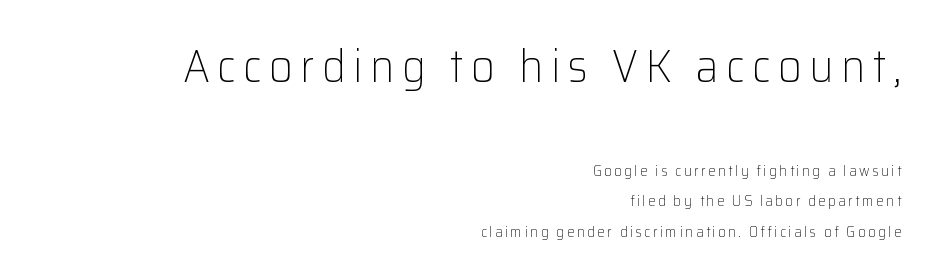
Typesetter's note — upper block bumped up in size, lower block left smaller. No feet cap the strokes, marking this as sans-serif type. Weight: not bold — regular or lighter. Proportional: the letters do not fall into vertical columns. The foot of each line stays bare and open. The paragraph has a hard right edge and a soft left edge.
